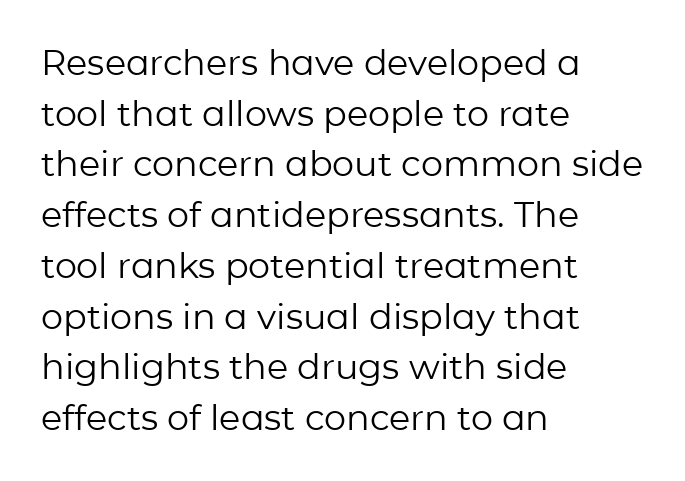
This sample uses an upright cut, with every glyph sitting square on the baseline. The strokes are not fattened; the text isn't bold. The words here are not underlined. Does the type have serifs? No, each stem ends abruptly.
